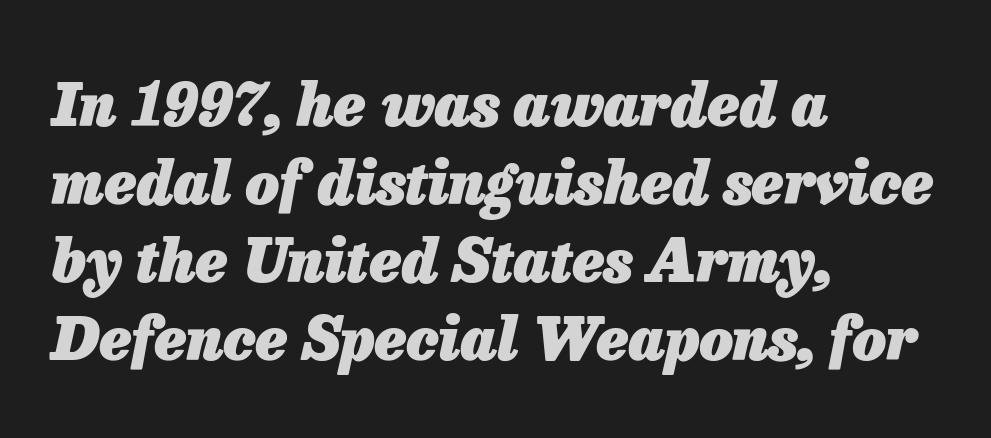
Q: Is the text bold? A: Yes.
Q: Is the text italic (slanted)? A: Yes, it leans right by about 13 degrees.
Q: Is the text underlined? A: No.
Q: How is the paragraph aligned? A: Left-aligned.
Q: Is the spacing between letters normal or unusually wide? A: Normal.
Q: Is the spacing between lines tight, normal or loose? A: Normal.
Q: Width (condensed, normal, or wide)? A: Normal.
Q: Stroke contrast? A: Low.
Q: x-height? A: Medium.
Q: Monospaced? A: No.
